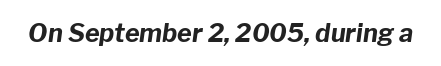
{"italic": "yes", "lean": "right", "slant_degrees": 8, "bold": "yes", "underline": "no", "letter_spacing": "normal", "letter_spacing_em": 0.0, "glyph_px": 25}
